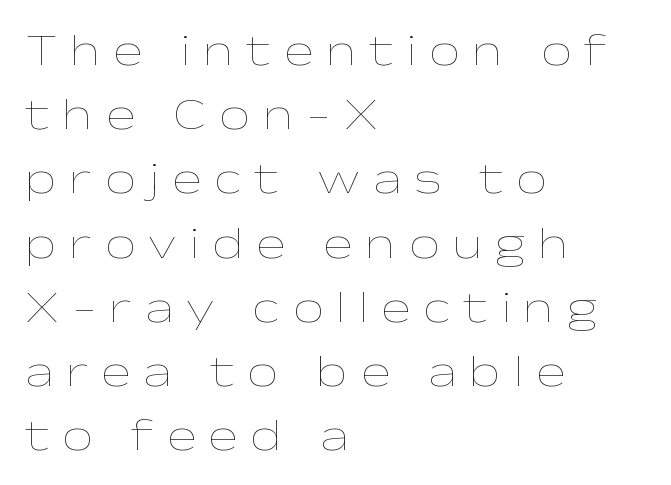
The image shows 44 px thin, wide type, upright; set left-aligned, normal line spacing (1.46x), unusually wide letter spacing (+0.29 em), not underlined; low stroke contrast and a medium x-height.
